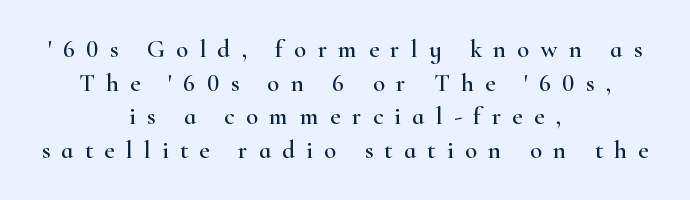
Q: Is the text italic (slanted)? A: No, it is upright.
Q: Is the text underlined? A: No.
Q: How is the paragraph aligned? A: Centered.
Q: Is the spacing between letters normal or unusually wide? A: Unusually wide.
Q: Is the spacing between lines tight, normal or loose? A: Normal.
